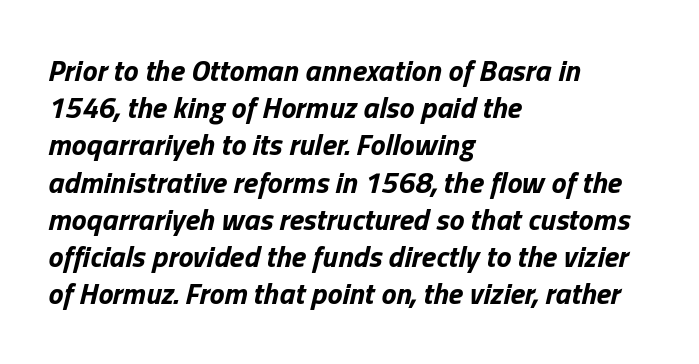
Q: Is the text bold? A: Yes.
Q: Is the text italic (slanted)? A: Yes, it leans right by about 13 degrees.
Q: Is the text underlined? A: No.
Q: How is the paragraph aligned? A: Left-aligned.
Q: Is the spacing between letters normal or unusually wide? A: Normal.
Q: Width (condensed, normal, or wide)? A: Normal.
Q: Stroke contrast? A: Low.
Q: x-height? A: Medium.
Q: Monospaced? A: No.
